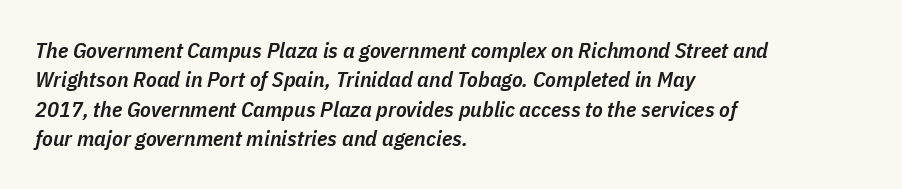
{"italic": "yes", "lean": "right", "slant_degrees": 11, "bold": "semi", "underline": "no", "align": "left", "line_spacing": "normal", "line_spacing_ratio": 1.34, "letter_spacing": "normal", "letter_spacing_em": 0.0, "glyph_px": 22}
